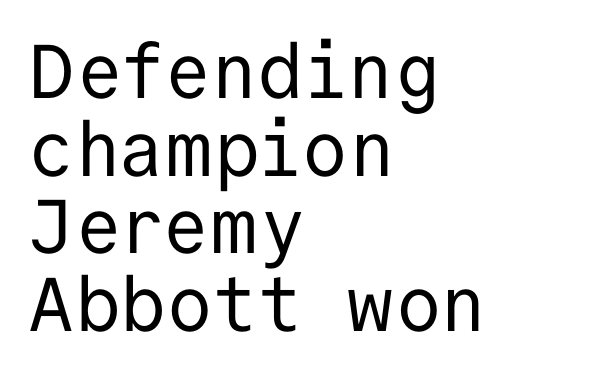
The rendering uses typewriter-style spacing with identical character cells. Tall strokes in this sample are plumb rather than angled. Compared with typical paragraphs, the rows here are closer together. Classification — sans serif.
